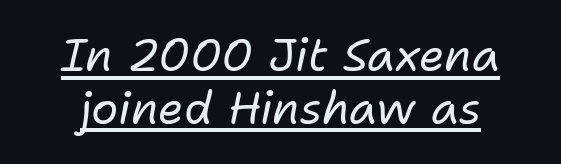
Q: Is the text bold? A: No.
Q: Is the text italic (slanted)? A: Yes, it leans right by about 11 degrees.
Q: Is the text underlined? A: Yes.
Q: Is the spacing between letters normal or unusually wide? A: Normal.
Q: Width (condensed, normal, or wide)? A: Normal.
Q: Stroke contrast? A: Low.
Q: x-height? A: Medium.
Q: Monospaced? A: No.
